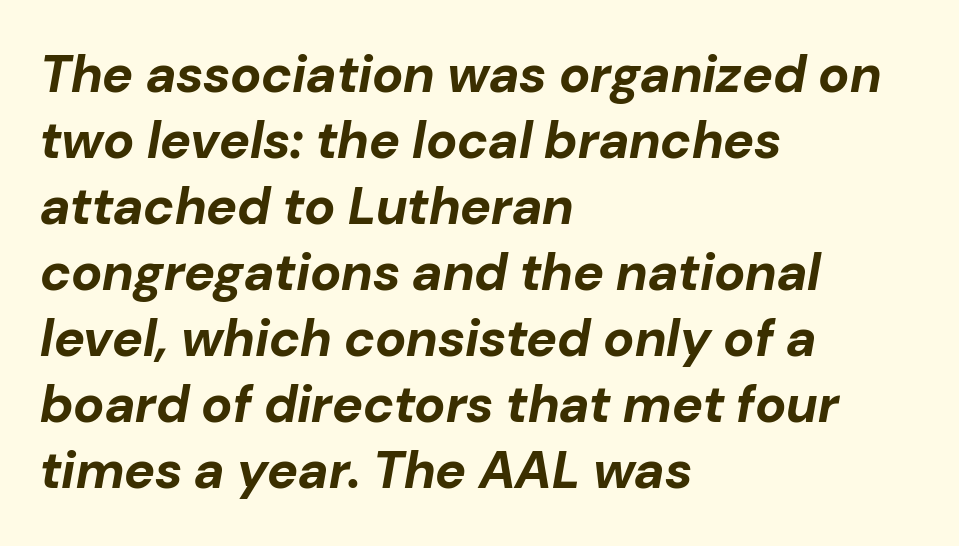
A classic flush-left, rag-right setting is used for this passage. Any mark beneath the type? The region is blank. Compared with typical paragraphs, the rows here are spaced about the same. Compared with typical body copy, the letter spacing here is the same.
